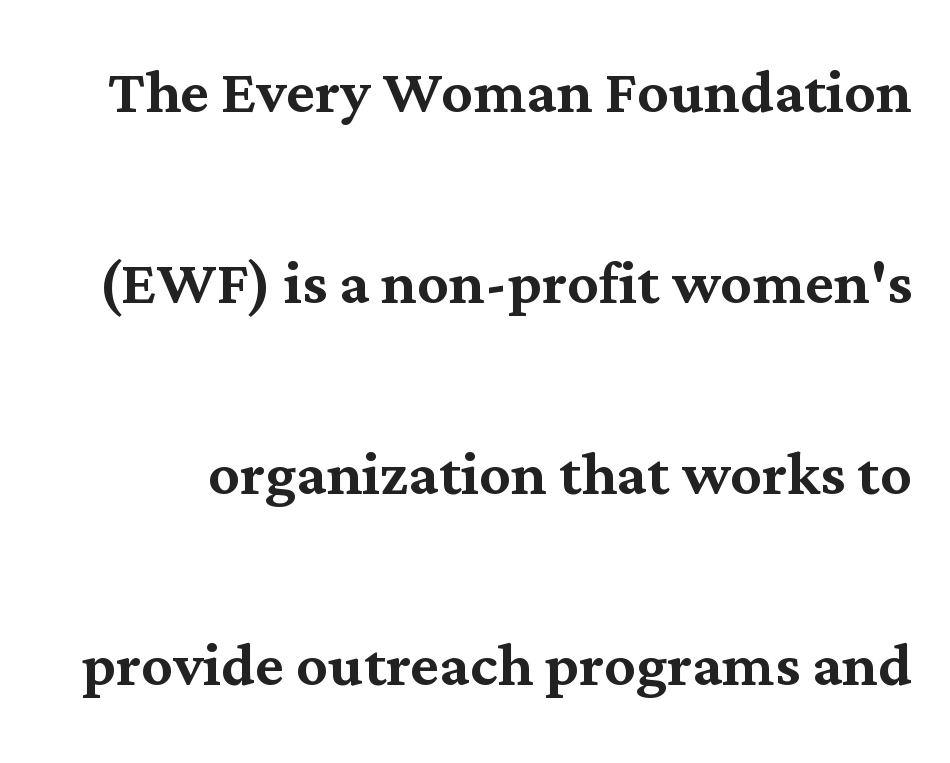
Q: Is the text italic (slanted)? A: No, it is upright.
Q: Is the typeface a serif or a sans-serif typeface? A: Serif.
Q: Is the text underlined? A: No.
Q: Is the spacing between letters normal or unusually wide? A: Normal.
Q: Is the spacing between lines tight, normal or loose? A: Loose.
Q: Width (condensed, normal, or wide)? A: Normal.
Q: Stroke contrast? A: Medium.
Q: x-height? A: Medium.
Q: Monospaced? A: No.
